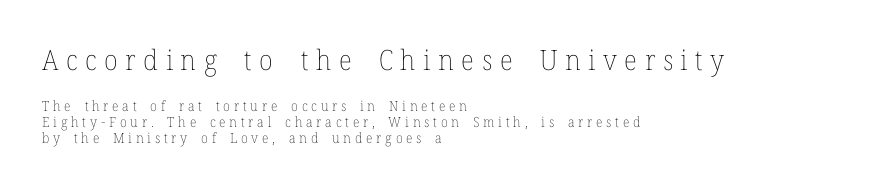
{"italic": "no", "bold": "no", "weight": "thin", "width": "normal", "stroke_contrast": "low", "x_height": "medium", "monospaced": "no", "underline": "no", "align": "left", "line_spacing_ratio": 1.16, "letter_spacing": "wide", "letter_spacing_em": 0.27, "larger_block": "first", "size_ratio": 2.0, "glyph_px": 28}
